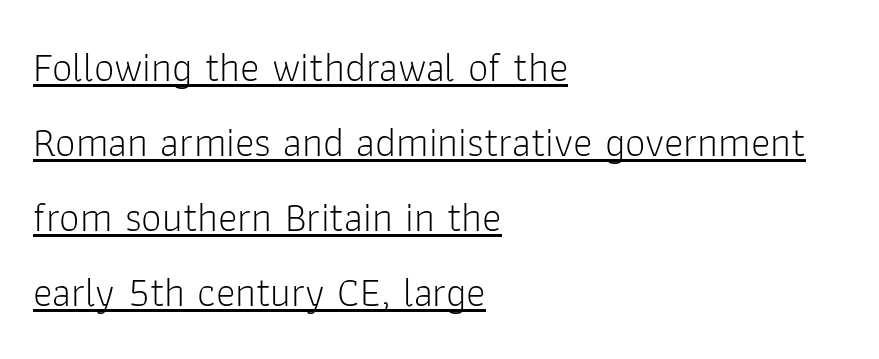
The image shows 41 px light sans-serif type, upright; set left-aligned, line spacing 1.83x, normal letter spacing, underlined; low stroke contrast and a medium x-height.
